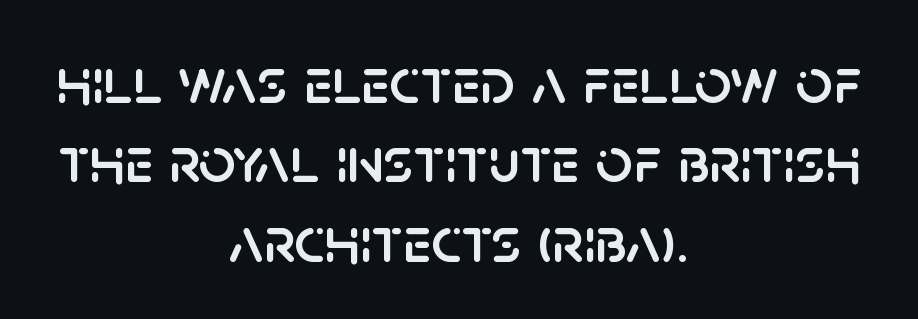
Unlike a traditional serif, this face leaves its strokes unadorned. The type is set solid horizontally, with unmodified tracking. Italic? Not at all — the glyphs are vertical. The letters advance in unequal steps, a hallmark of proportional type. Underline: absent.
